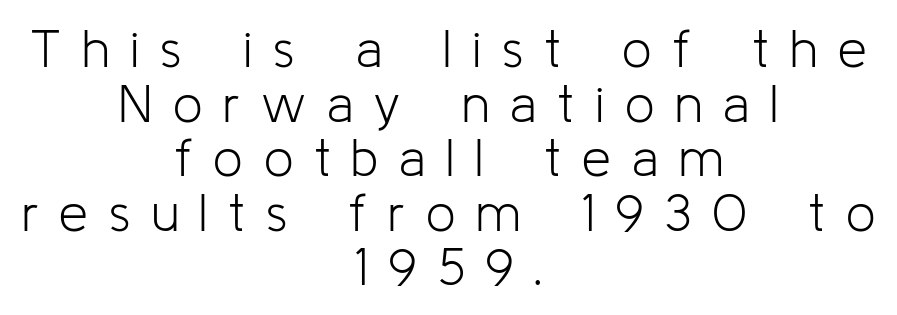
Q: Is the text bold? A: No.
Q: Is the text italic (slanted)? A: No, it is upright.
Q: Is the typeface a serif or a sans-serif typeface? A: Sans-serif.
Q: Is the text underlined? A: No.
Q: How is the paragraph aligned? A: Centered.
Q: Is the spacing between letters normal or unusually wide? A: Unusually wide.
Q: Is the spacing between lines tight, normal or loose? A: Tight.
Q: Width (condensed, normal, or wide)? A: Normal.
Q: Stroke contrast? A: Low.
Q: x-height? A: Medium.
Q: Monospaced? A: No.
